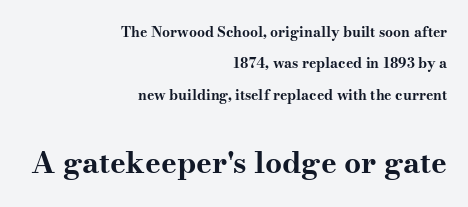
Q: Is the text bold? A: Yes.
Q: Is the text italic (slanted)? A: No, it is upright.
Q: Is the typeface a serif or a sans-serif typeface? A: Serif.
Q: Is the text underlined? A: No.
Q: How is the paragraph aligned? A: Right-aligned.
Q: Is the spacing between letters normal or unusually wide? A: Normal.
Q: Is the spacing between lines tight, normal or loose? A: Loose.
Q: Which block of text is set in a larger size, the first (top) or the second (bottom)? A: The second (bottom) one.
Q: Width (condensed, normal, or wide)? A: Wide.
Q: Stroke contrast? A: Medium.
Q: x-height? A: Small.
Q: Monospaced? A: No.
